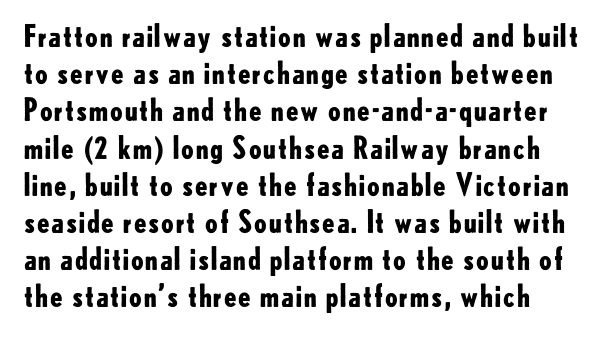
The image shows 30 px bold sans-serif type, upright; set line spacing 1.24x, normal letter spacing, not underlined; low stroke contrast and a small x-height.
